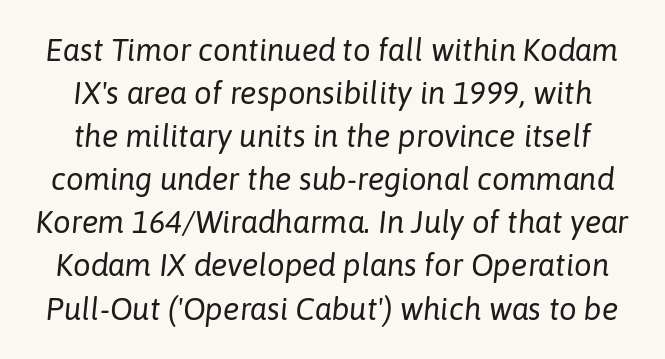
You could not count columns in this text — the font is proportionally spaced. Lines of text with bare space underneath. One glance says typical: line gaps are just what's usual. The text carries the slant typical of an italic or oblique font. Weight: not bold — regular or lighter. Characters follow at the spacing the type designer built in.
